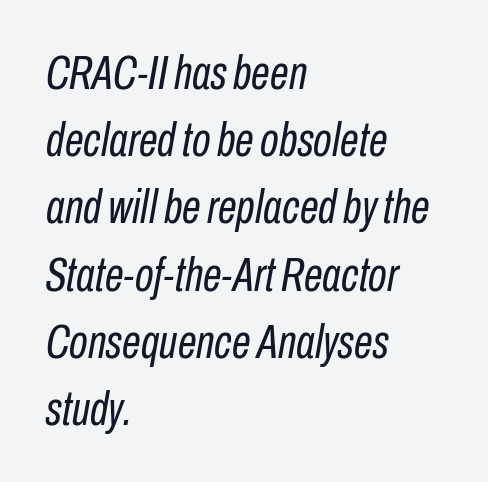
The image shows 48 px regular-weight, condensed type, italic (leaning right); set left-aligned, normal line spacing (1.4x), normal letter spacing, not underlined; low stroke contrast and a medium x-height.
